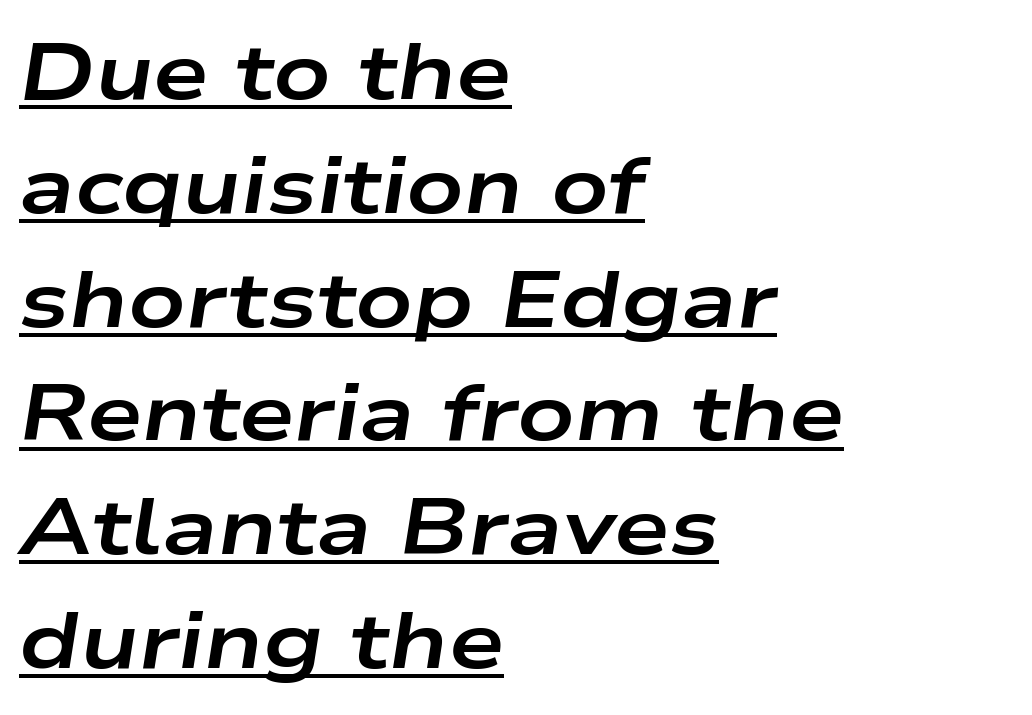
Slanted lettering throughout. Compared with a centered layout, this one pins lines to the left instead. Characters follow at the spacing the type designer built in. Looks like regular typesetting: each glyph gets only the width it needs. What decoration does the sample have? An underline. Vertical spacing — default.
